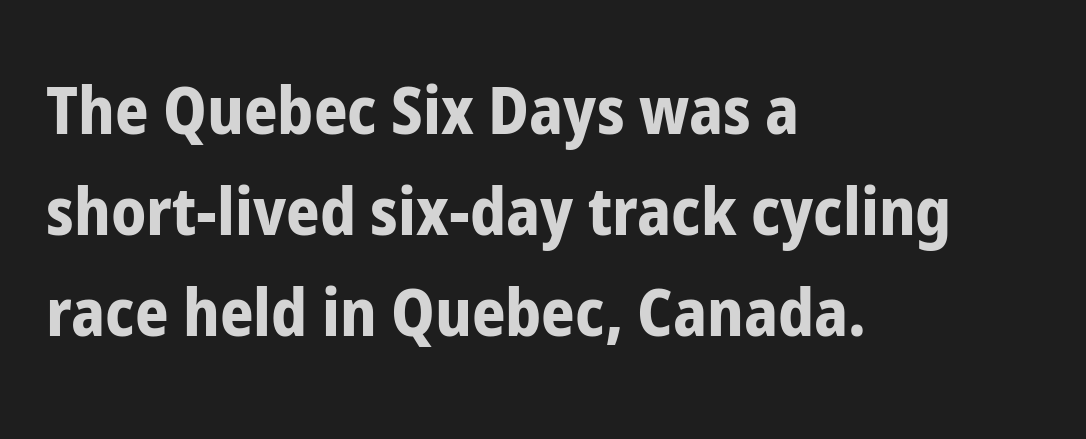
Reading down the column, the eye jumps a familiar distance to each next line. The text was rendered using a sans face with plain stroke endings. Compared with a centered layout, this one pins lines to the left instead. Look at the tracking — it's just the regular setting, nothing added. Glance below the letters and you will spot only blank space.
